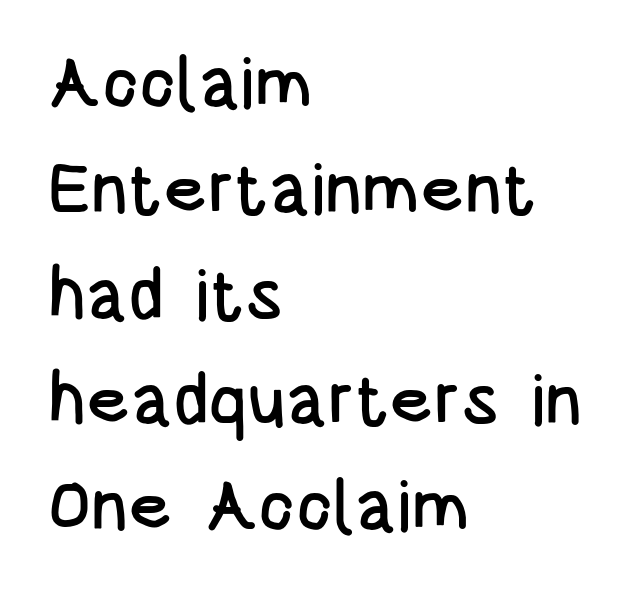
No feet cap the strokes, marking this as sans-serif type. This rendering features lettering with no underline. The type is set solid horizontally, with unmodified tracking. The designer left line spacing at the default.
